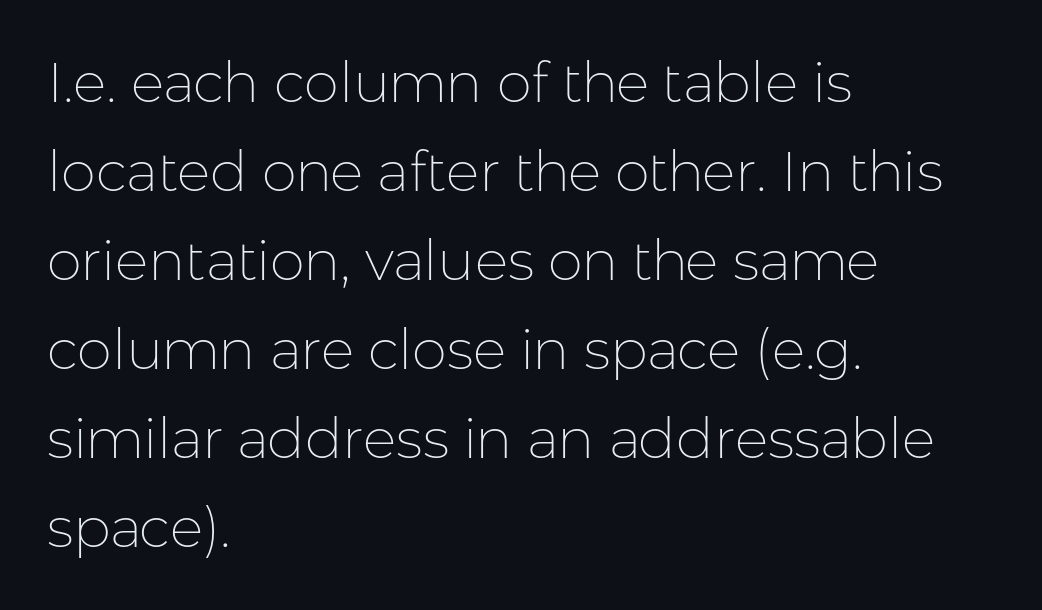
Stem width sits at or under what a default text font uses. Every row of glyphs begins at an identical x-position on the left. These lines are composed in type without serifs. Do the characters align in a grid? No, the font is proportional. This rendering features lettering with no underline.
